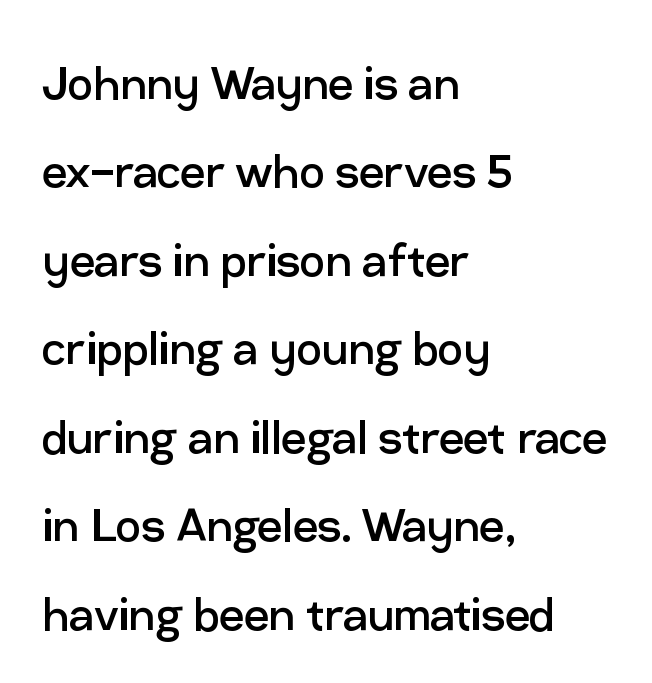
The image shows 56 px regular-weight sans-serif type, upright; set left-aligned, normal line spacing (1.58x), normal letter spacing, not underlined; low stroke contrast and a medium x-height.
